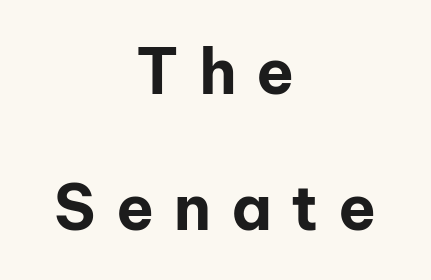
{"serif": "no", "italic": "no", "bold": "yes", "weight": "bold", "width": "normal", "stroke_contrast": "low", "x_height": "medium", "monospaced": "no", "underline": "no", "align": "center", "line_spacing": "loose", "line_spacing_ratio": 2.2, "letter_spacing": "wide", "letter_spacing_em": 0.32, "glyph_px": 62}
